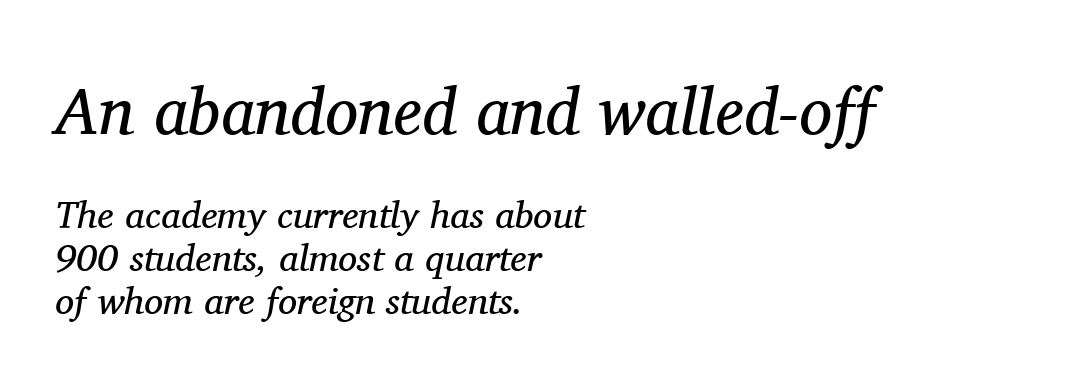
The image shows 66 px regular-weight serif type, italic (leaning right); set left-aligned, tight line spacing (1.13x), normal letter spacing, not underlined; the first (top) block is 1.74x larger; medium stroke contrast and a medium x-height.
